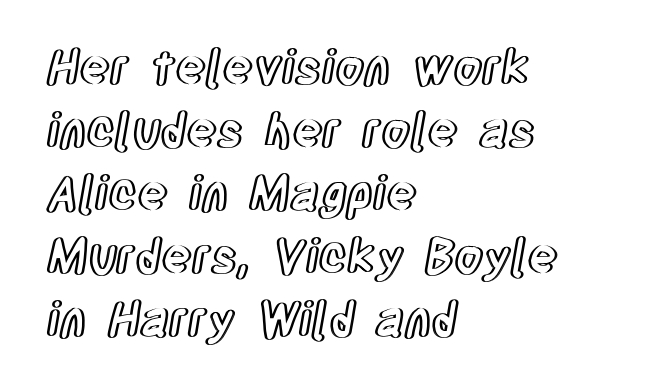
Leading matches the norm, producing a regular column. You could not count columns in this text — the font is proportionally spaced. Nothing unusual about the tracking: characters are spaced as the font intends. The baseline area is clear. Notice how the passage keeps a crisp vertical edge on the left only.
